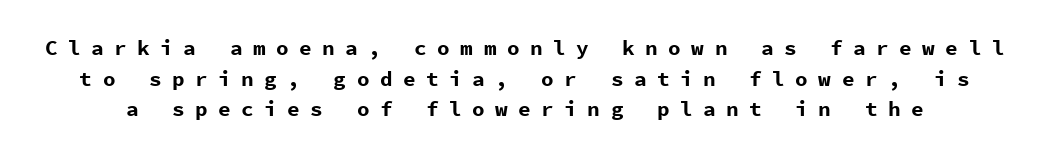
{"italic": "no", "bold": "yes", "underline": "no", "line_spacing": "normal", "line_spacing_ratio": 1.46, "letter_spacing": "wide", "letter_spacing_em": 0.5, "glyph_px": 21}
